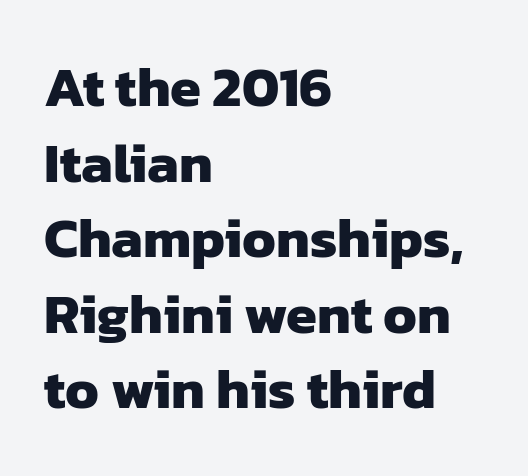
These lines are composed in type without serifs. The letters advance in unequal steps, a hallmark of proportional type. Unmarked baselines from the first word to the last. The glyphs have the mass of a bold cut.
